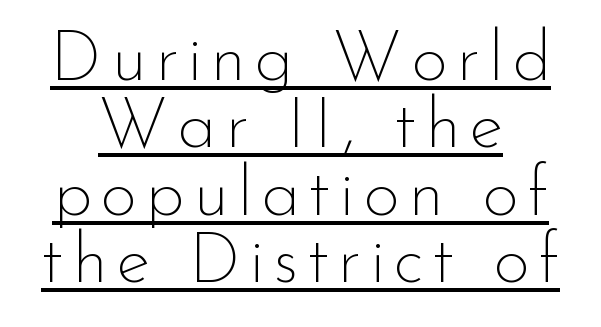
{"serif": "no", "italic": "no", "bold": "no", "weight": "thin", "width": "normal", "stroke_contrast": "low", "x_height": "small", "monospaced": "no", "underline": "yes", "align": "center", "line_spacing": "tight", "line_spacing_ratio": 0.95, "glyph_px": 71}
